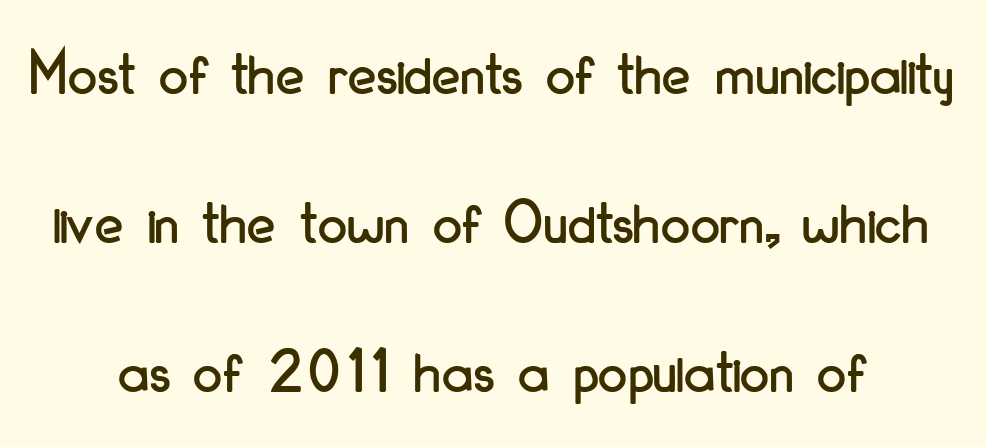
The image shows 65 px condensed sans-serif type, upright; set loose line spacing (2.29x), normal letter spacing, not underlined; low stroke contrast and a small x-height.
